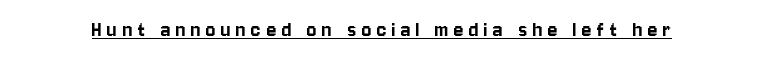
The image shows 23 px text type, upright; set unusually wide letter spacing (+0.23 em), underlined.
